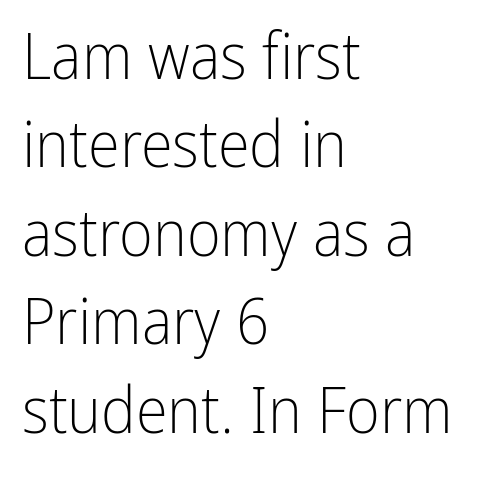
{"serif": "no", "italic": "no", "bold": "no", "weight": "light", "width": "condensed", "stroke_contrast": "low", "x_height": "medium", "monospaced": "no", "underline": "no", "align": "left", "line_spacing": "normal", "line_spacing_ratio": 1.36, "letter_spacing": "normal", "letter_spacing_em": 0.0, "glyph_px": 65}
